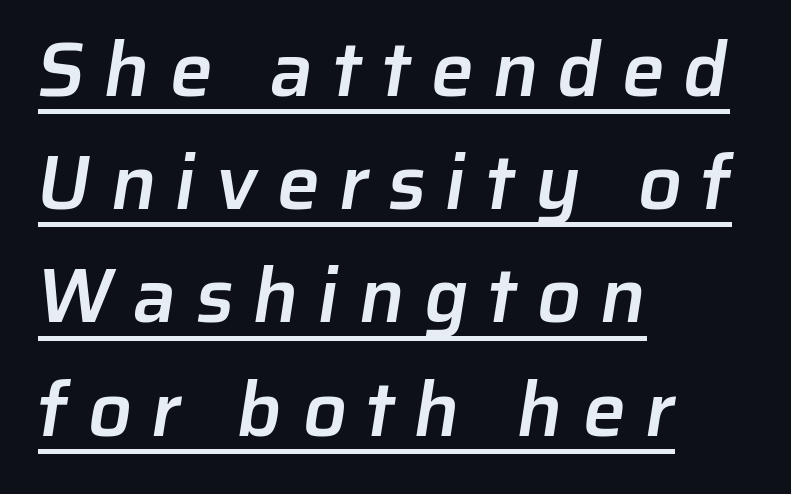
Q: Is the text bold? A: Semi-bold.
Q: Is the typeface a serif or a sans-serif typeface? A: Sans-serif.
Q: Is the text underlined? A: Yes.
Q: How is the paragraph aligned? A: Left-aligned.
Q: Is the spacing between letters normal or unusually wide? A: Unusually wide.
Q: Is the spacing between lines tight, normal or loose? A: Normal.
Q: Width (condensed, normal, or wide)? A: Normal.
Q: Stroke contrast? A: Low.
Q: x-height? A: Medium.
Q: Monospaced? A: No.
